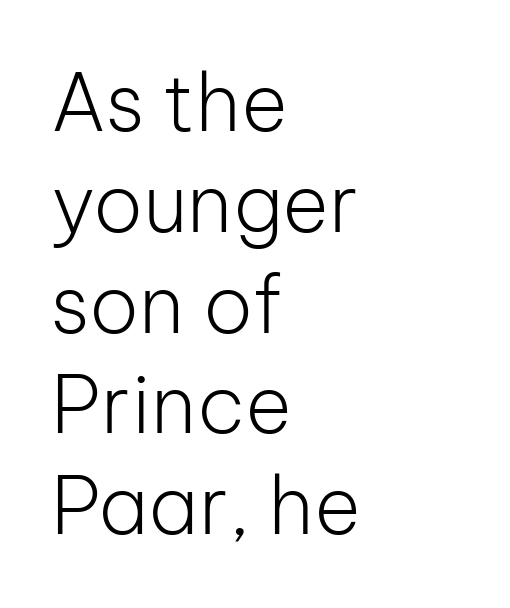
I'd call this a sans setting — the letters go barefoot. Vertical strokes here are truly vertical. This rendering uses left alignment, leaving the right contour irregular. The vertical gap from one line to the next is medium. The face used here is proportionally spaced, like ordinary book or web type. Letters rest on an invisible, unmarked baseline.
